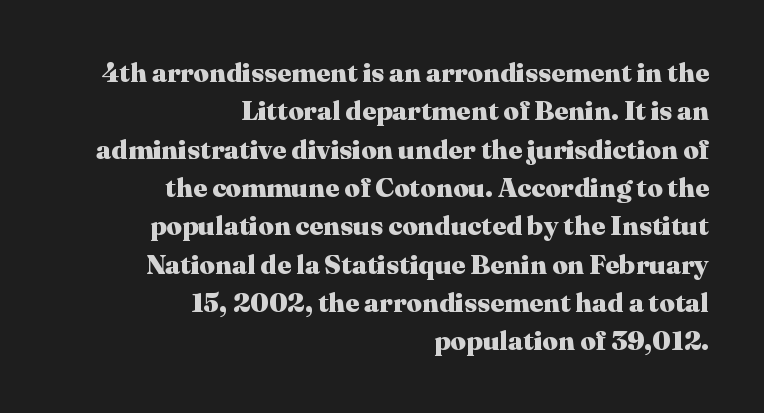
{"italic": "no", "bold": "yes", "underline": "no", "align": "right", "line_spacing": "normal", "line_spacing_ratio": 1.42, "letter_spacing": "normal", "letter_spacing_em": 0.0, "glyph_px": 27}
